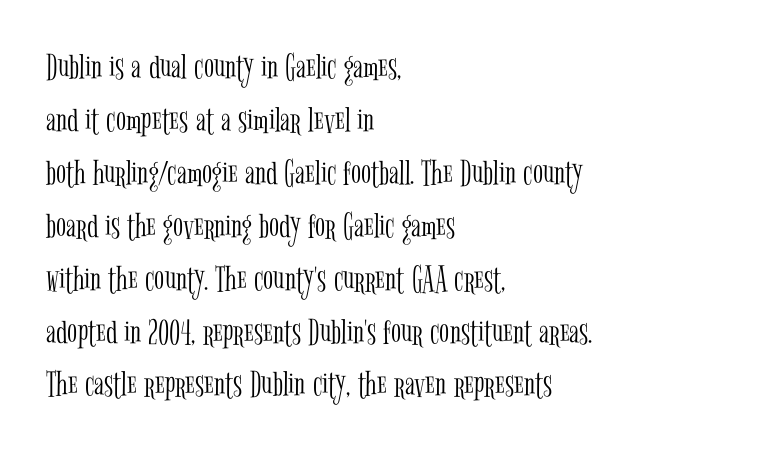
{"serif": "yes", "italic": "no", "bold": "no", "weight": "light", "width": "condensed", "stroke_contrast": "low", "x_height": "medium", "monospaced": "no", "underline": "no", "align": "left", "line_spacing": "normal", "line_spacing_ratio": 1.43, "letter_spacing": "normal", "letter_spacing_em": 0.0, "glyph_px": 37}
